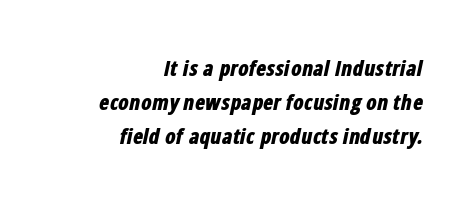
Strong, thick strokes mark this as bold type. Caption: standard tracking, unaltered. Normally led — the rows are evenly, conventionally spaced. The typesetter chose a ragged-left arrangement here. Unmarked baselines from the first word to the last. There's an unmistakable incline to the writing here.
